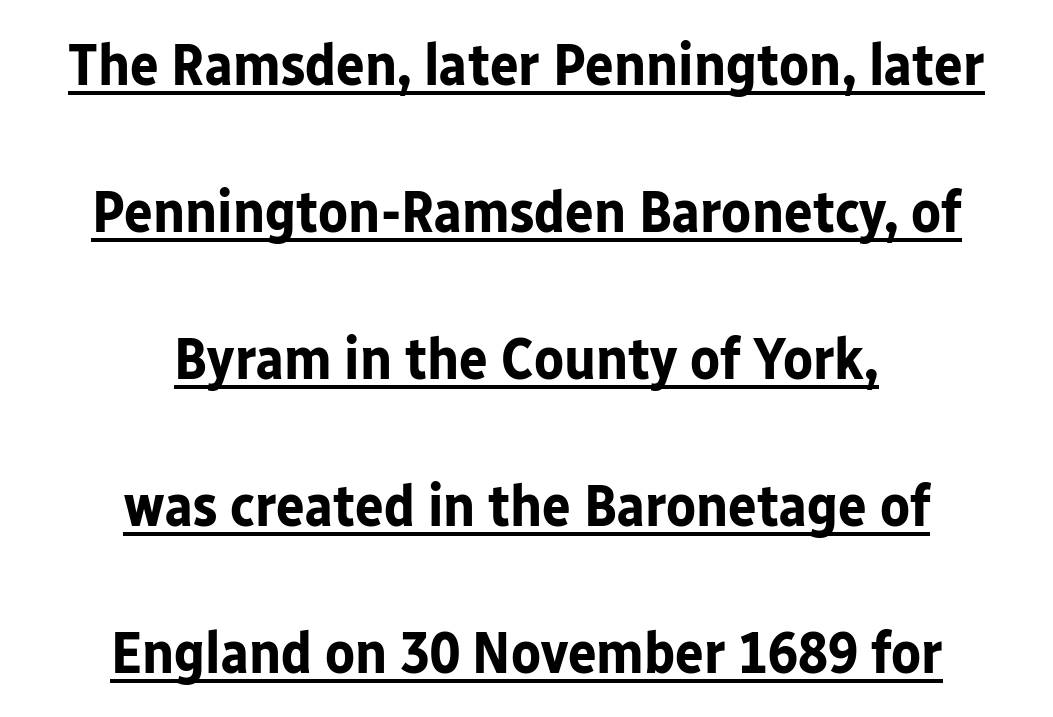
Q: Is the text bold? A: Yes.
Q: Is the text italic (slanted)? A: No, it is upright.
Q: Is the typeface a serif or a sans-serif typeface? A: Sans-serif.
Q: Is the text underlined? A: Yes.
Q: How is the paragraph aligned? A: Centered.
Q: Is the spacing between letters normal or unusually wide? A: Normal.
Q: Is the spacing between lines tight, normal or loose? A: Loose.
Q: Width (condensed, normal, or wide)? A: Normal.
Q: Stroke contrast? A: Low.
Q: x-height? A: Medium.
Q: Monospaced? A: No.
